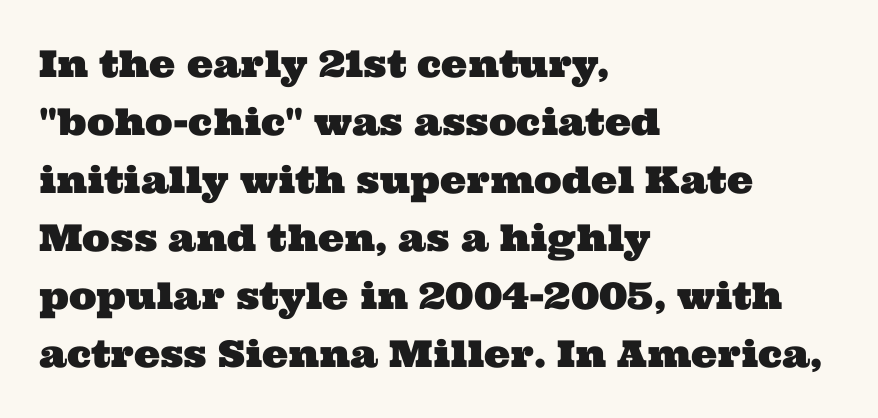
The image shows 37 px wide serif type; set left-aligned, normal line spacing (1.57x), normal letter spacing, not underlined; medium stroke contrast and a medium x-height.
